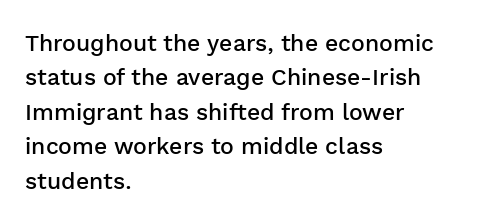
The sample has been set in demibold, a notch under bold. Students, observe: this is what conventionally led text looks like. All the whitespace from short lines collects on the right. Descenders are the only things crossing below the line.
